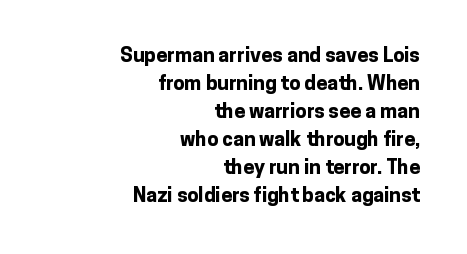
{"italic": "no", "bold": "yes", "underline": "no", "align": "right", "line_spacing": "normal", "line_spacing_ratio": 1.4, "letter_spacing": "normal", "letter_spacing_em": 0.0, "glyph_px": 20}
